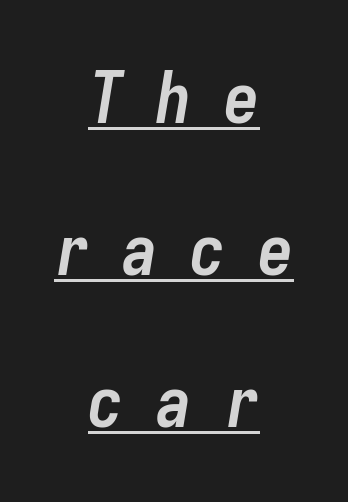
The image shows 71 px semibold, condensed type, italic (leaning right), monospaced; set centered, loose line spacing (2.14x), unusually wide letter spacing (+0.46 em), underlined; low stroke contrast and a medium x-height.
